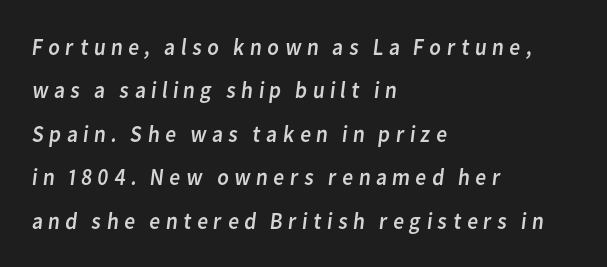
Q: Is the text bold? A: No.
Q: Is the text underlined? A: No.
Q: How is the paragraph aligned? A: Left-aligned.
